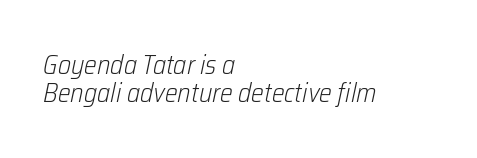
Q: Is the text bold? A: No.
Q: Is the text italic (slanted)? A: Yes, it leans right by about 12 degrees.
Q: Is the text underlined? A: No.
Q: How is the paragraph aligned? A: Left-aligned.
Q: Is the spacing between letters normal or unusually wide? A: Normal.
Q: Is the spacing between lines tight, normal or loose? A: Tight.
